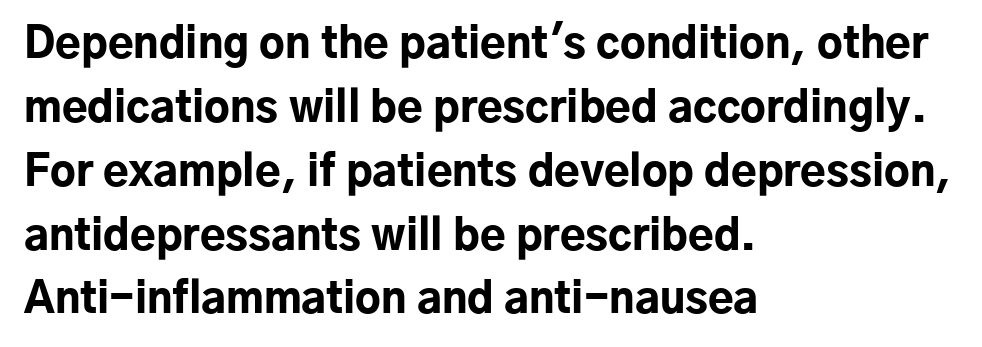
The image shows 42 px bold sans-serif type, upright; set left-aligned, normal line spacing (1.52x), normal letter spacing, not underlined; low stroke contrast and a medium x-height.
